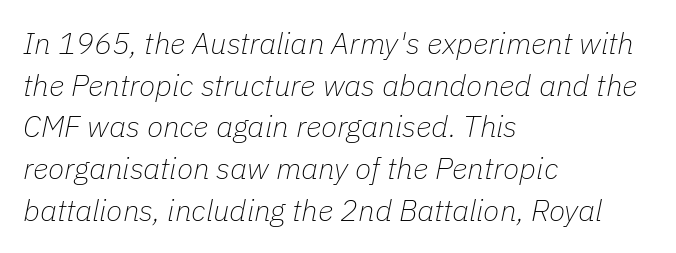
Weight: not bold — regular or lighter. Posture: slanted. Does the copy run flush right? No — it runs flush left. This sample uses plain, unmodified letter spacing. Varying glyph widths throughout — classic text-font behaviour. The glyphs are unaccompanied by any horizontal stroke below them.
